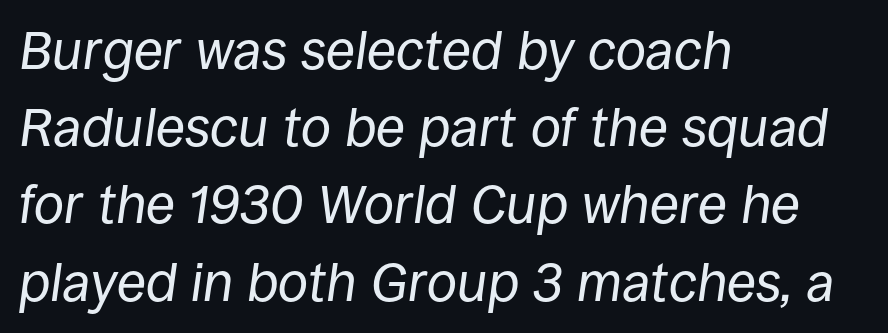
Here the designer chose a conventional face with non-uniform glyph widths. The lines sit at an ordinary, default distance from one another. In terms of posture, this sample is oblique. The glyphs are unaccompanied by any horizontal stroke below them. The font is comparable to plain body text, perhaps lighter.
